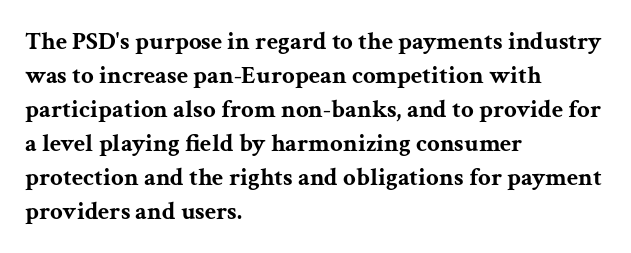
{"italic": "no", "bold": "yes", "underline": "no", "align": "left", "line_spacing": "normal", "line_spacing_ratio": 1.36, "letter_spacing": "normal", "letter_spacing_em": 0.0, "glyph_px": 25}
